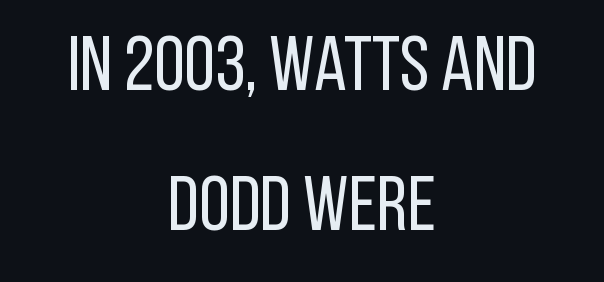
{"serif": "no", "italic": "no", "bold": "no", "weight": "regular", "width": "condensed", "stroke_contrast": "low", "x_height": "large", "monospaced": "no", "underline": "no", "align": "center", "line_spacing_ratio": 1.8, "letter_spacing": "normal", "letter_spacing_em": 0.0, "glyph_px": 78}
